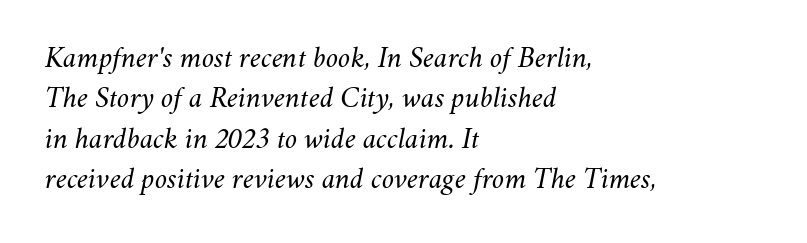
The image shows 30 px regular-weight type, italic (leaning right); set left-aligned, normal line spacing (1.35x), normal letter spacing, not underlined; medium stroke contrast and a small x-height.
